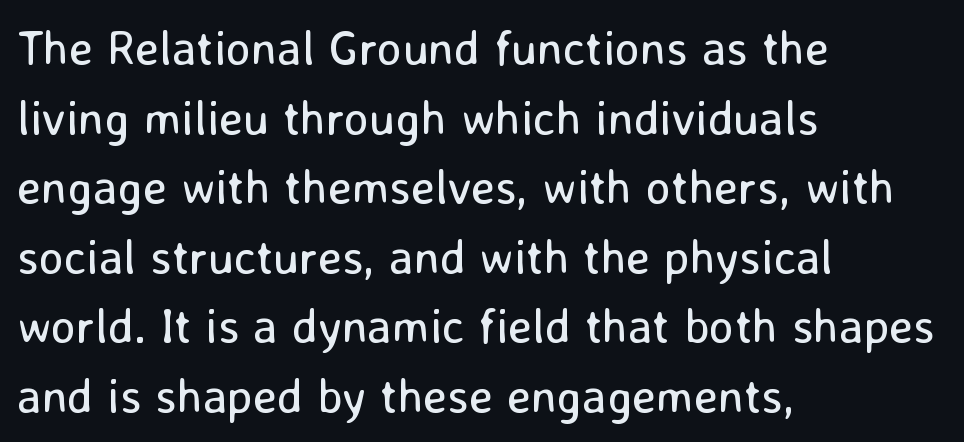
Q: Is the text bold? A: No.
Q: Is the text italic (slanted)? A: No, it is upright.
Q: Is the typeface a serif or a sans-serif typeface? A: Sans-serif.
Q: Is the text underlined? A: No.
Q: How is the paragraph aligned? A: Left-aligned.
Q: Is the spacing between letters normal or unusually wide? A: Normal.
Q: Is the spacing between lines tight, normal or loose? A: Normal.
Q: Width (condensed, normal, or wide)? A: Normal.
Q: Stroke contrast? A: Low.
Q: x-height? A: Medium.
Q: Monospaced? A: No.
